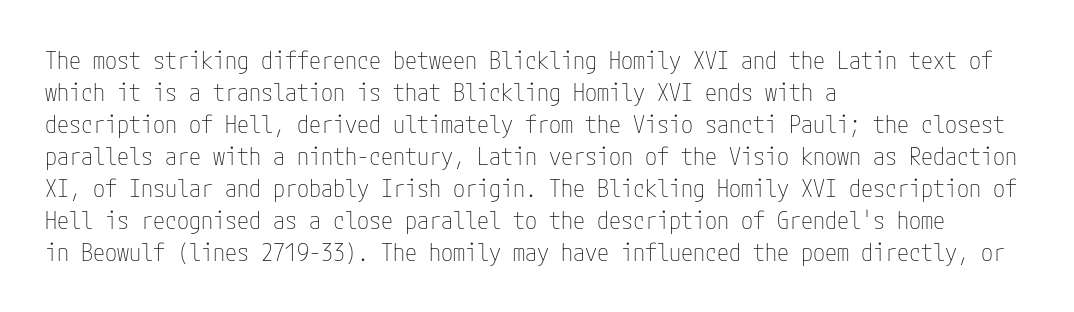
{"italic": "no", "bold": "no", "underline": "no", "align": "left", "line_spacing": "normal", "line_spacing_ratio": 1.33, "letter_spacing": "normal", "letter_spacing_em": 0.0, "glyph_px": 24}
